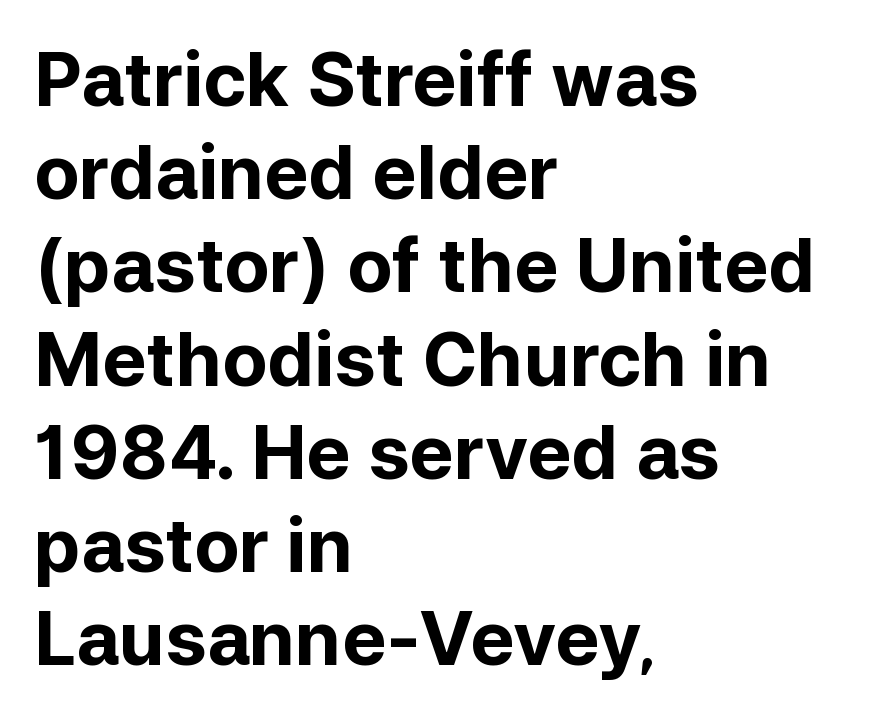
Standard letterfit; no display-style spreading of the glyphs. Nothing sits at the stroke ends, so this counts as sans-serif. Style check: upright. The paragraph has a hard left edge and a soft right edge. The lines sit at an ordinary, default distance from one another. Rule under the text: the space is simply empty.
